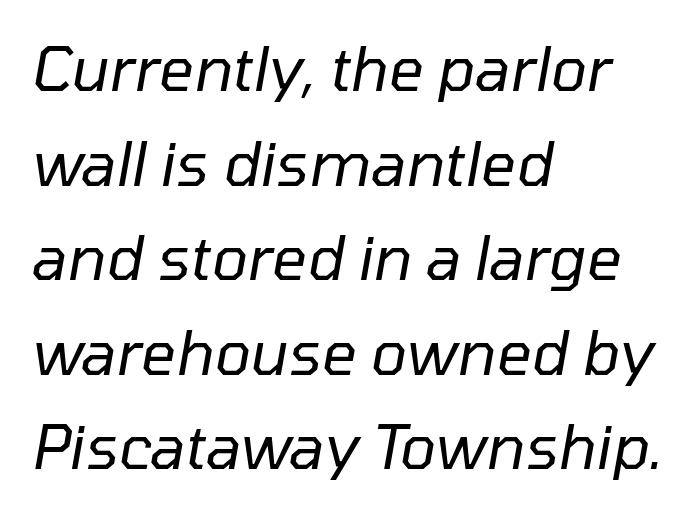
{"italic": "yes", "lean": "right", "slant_degrees": 10, "bold": "no", "weight": "regular", "width": "normal", "stroke_contrast": "low", "x_height": "medium", "monospaced": "no", "underline": "no", "align": "left", "line_spacing": "normal", "line_spacing_ratio": 1.55, "letter_spacing": "normal", "letter_spacing_em": 0.0, "glyph_px": 61}
